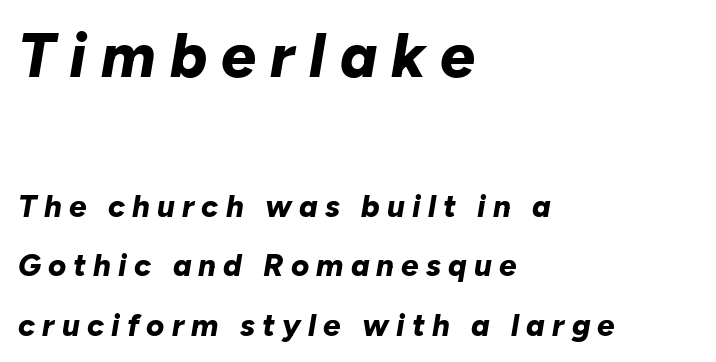
{"italic": "yes", "lean": "right", "slant_degrees": 10, "bold": "yes", "weight": "bold", "width": "normal", "stroke_contrast": "low", "x_height": "medium", "monospaced": "no", "underline": "no", "align": "left", "line_spacing": "loose", "line_spacing_ratio": 1.92, "letter_spacing": "wide", "letter_spacing_em": 0.23, "larger_block": "first", "size_ratio": 2.0, "glyph_px": 62}
